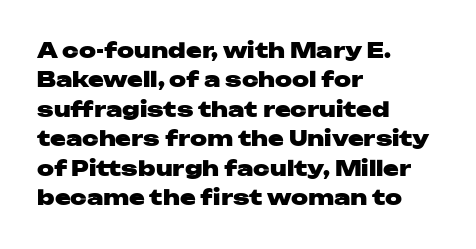
{"italic": "no", "bold": "yes", "underline": "no", "align": "left", "line_spacing": "normal", "line_spacing_ratio": 1.4, "letter_spacing": "normal", "letter_spacing_em": 0.0, "glyph_px": 21}
